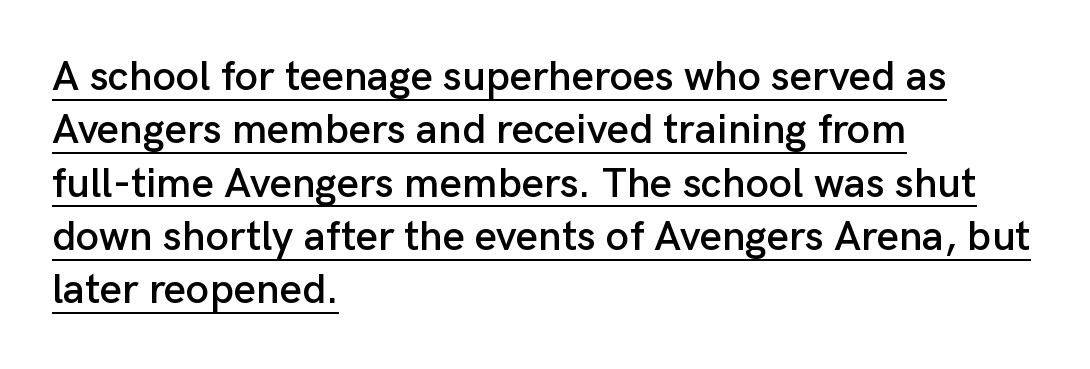
Q: Is the text italic (slanted)? A: No, it is upright.
Q: Is the typeface a serif or a sans-serif typeface? A: Sans-serif.
Q: Is the text underlined? A: Yes.
Q: How is the paragraph aligned? A: Left-aligned.
Q: Is the spacing between letters normal or unusually wide? A: Normal.
Q: Is the spacing between lines tight, normal or loose? A: Normal.
Q: Width (condensed, normal, or wide)? A: Normal.
Q: Stroke contrast? A: Low.
Q: x-height? A: Medium.
Q: Monospaced? A: No.
